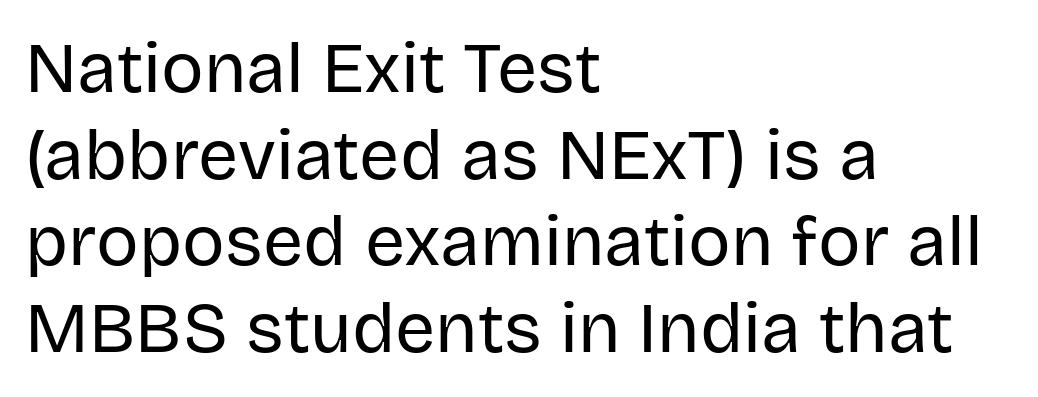
The image shows 71 px regular-weight sans-serif type, upright; set left-aligned, line spacing 1.22x, normal letter spacing, not underlined; low stroke contrast and a large x-height.
